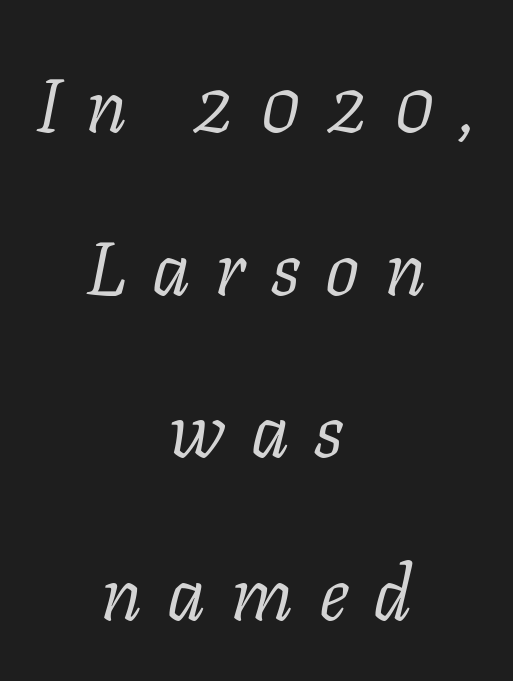
{"serif": "yes", "italic": "yes", "lean": "right", "slant_degrees": 11, "bold": "no", "weight": "light", "width": "normal", "stroke_contrast": "low", "x_height": "medium", "monospaced": "no", "underline": "no", "align": "center", "line_spacing": "loose", "line_spacing_ratio": 2.14, "letter_spacing": "wide", "letter_spacing_em": 0.33, "glyph_px": 76}
